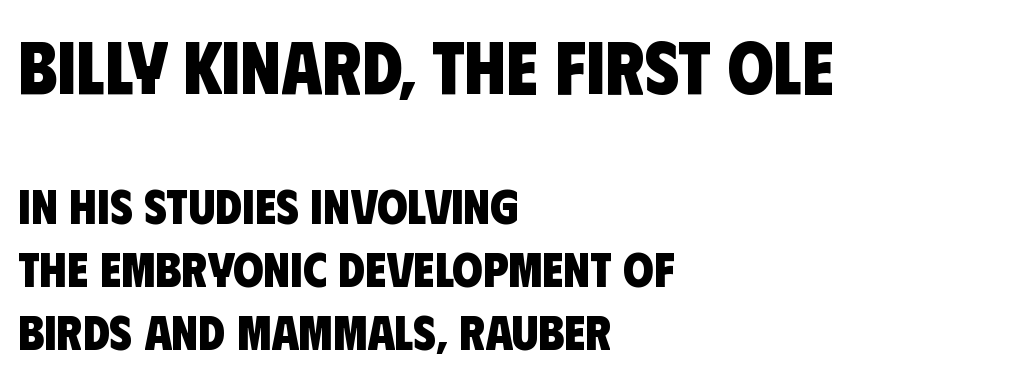
Note the varied advance widths — an 'i' is clearly narrower than an 'm'. The strokes are fattened all the way to bold. The rendering anchors every line to the left-hand side. You get the large type first, then a drop to smaller type. The letterforms sit shoulder to shoulder at normal distance. Baseline-to-baseline distance is the conventional proportion of letter height.
